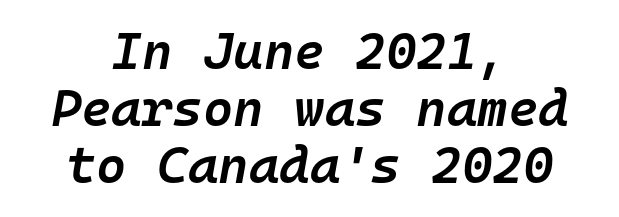
The image shows 52 px semibold type, italic (leaning right), monospaced; set centered, tight line spacing (1.1x), normal letter spacing, not underlined; low stroke contrast and a medium x-height.
